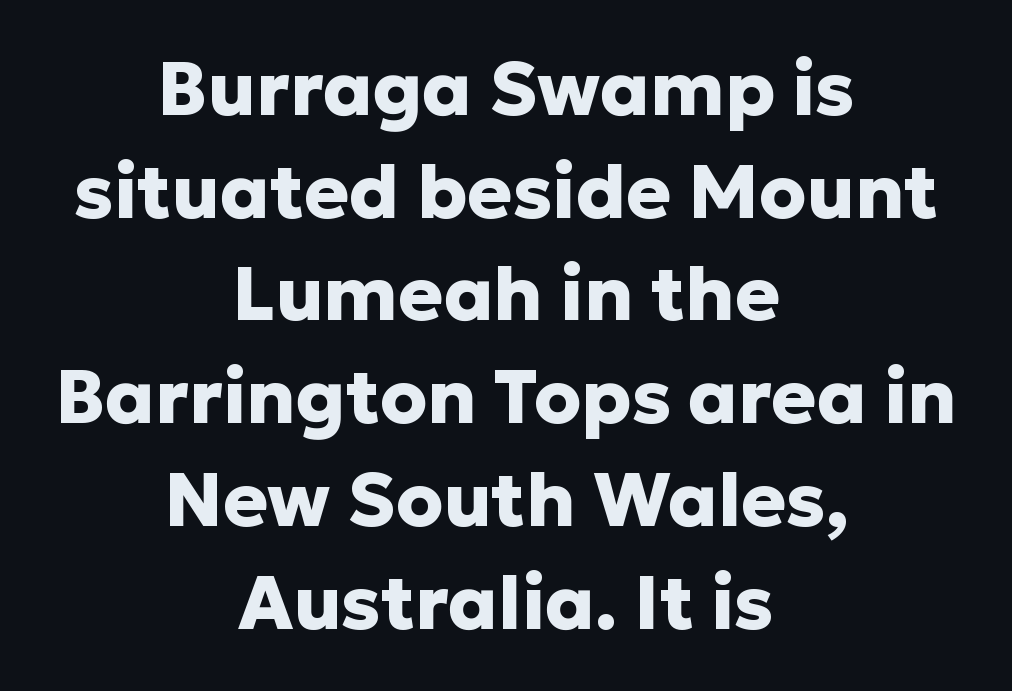
The image shows 75 px heavy sans-serif type, upright; set centered, normal line spacing (1.37x), normal letter spacing, not underlined; low stroke contrast and a medium x-height.
